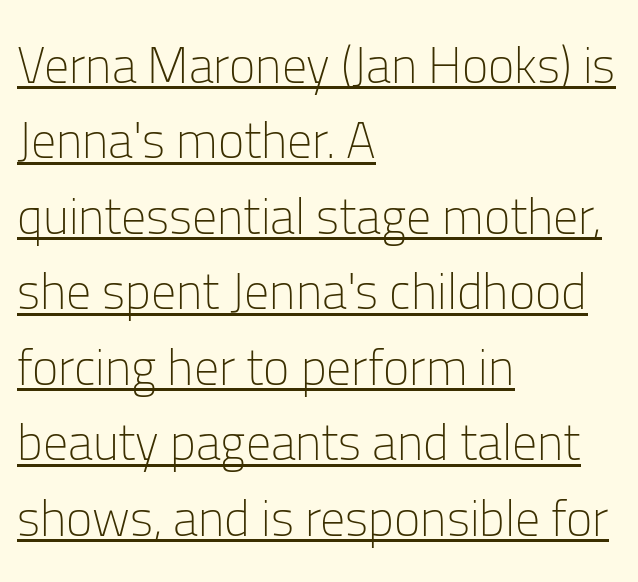
Q: Is the text bold? A: No.
Q: Is the text italic (slanted)? A: No, it is upright.
Q: Is the typeface a serif or a sans-serif typeface? A: Sans-serif.
Q: Is the text underlined? A: Yes.
Q: How is the paragraph aligned? A: Left-aligned.
Q: Is the spacing between letters normal or unusually wide? A: Normal.
Q: Is the spacing between lines tight, normal or loose? A: Normal.
Q: Width (condensed, normal, or wide)? A: Normal.
Q: Stroke contrast? A: Low.
Q: x-height? A: Medium.
Q: Monospaced? A: No.
